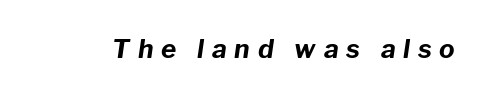
{"italic": "yes", "lean": "right", "slant_degrees": 8, "bold": "yes", "underline": "no", "letter_spacing": "wide", "letter_spacing_em": 0.3, "glyph_px": 26}
